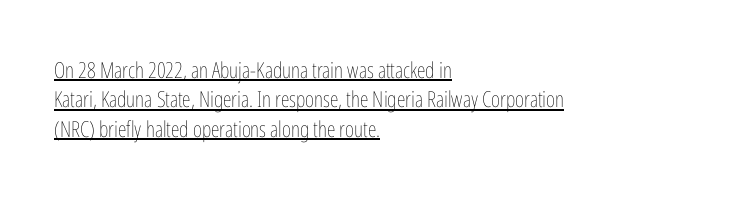
Here the glyphs are tracked normally, forming tight word shapes. The strokes carry an ordinary text weight at most. Typeset ragged right — the left edge is the straight one. Honestly, the underline is the first thing you notice here. Rendered with straight, roman letterforms. The vertical gap from one line to the next is medium.
